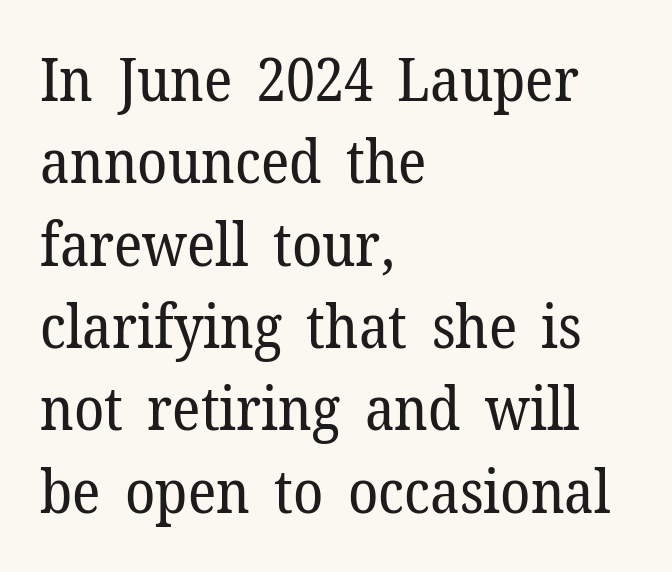
{"serif": "yes", "italic": "no", "bold": "no", "weight": "regular", "width": "normal", "stroke_contrast": "low", "x_height": "medium", "monospaced": "no", "underline": "no", "align": "left", "line_spacing": "normal", "line_spacing_ratio": 1.35, "letter_spacing": "normal", "letter_spacing_em": 0.0, "glyph_px": 61}
